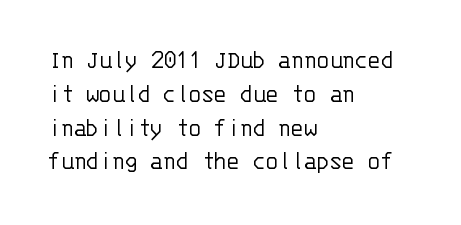
{"italic": "no", "bold": "no", "underline": "no", "align": "left", "line_spacing": "normal", "line_spacing_ratio": 1.3, "letter_spacing": "normal", "letter_spacing_em": 0.0, "glyph_px": 26}
